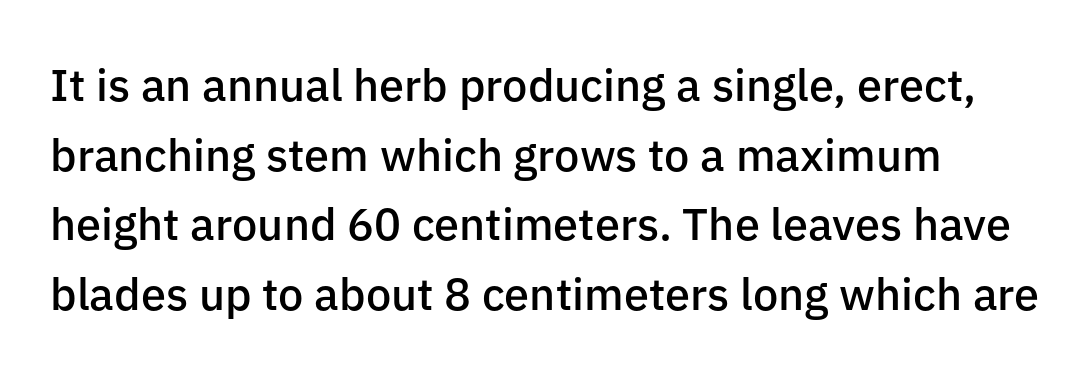
The image shows 45 px semibold sans-serif type, upright; set normal line spacing (1.55x), normal letter spacing, not underlined; low stroke contrast and a medium x-height.
